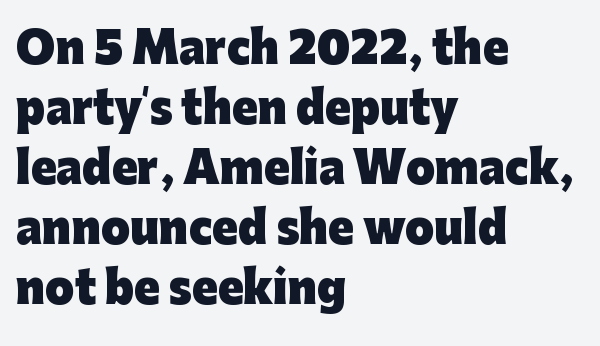
{"serif": "no", "italic": "no", "bold": "yes", "weight": "heavy", "width": "normal", "stroke_contrast": "low", "x_height": "medium", "monospaced": "no", "underline": "no", "align": "left", "line_spacing": "normal", "line_spacing_ratio": 1.43, "letter_spacing": "normal", "letter_spacing_em": 0.0, "glyph_px": 42}
